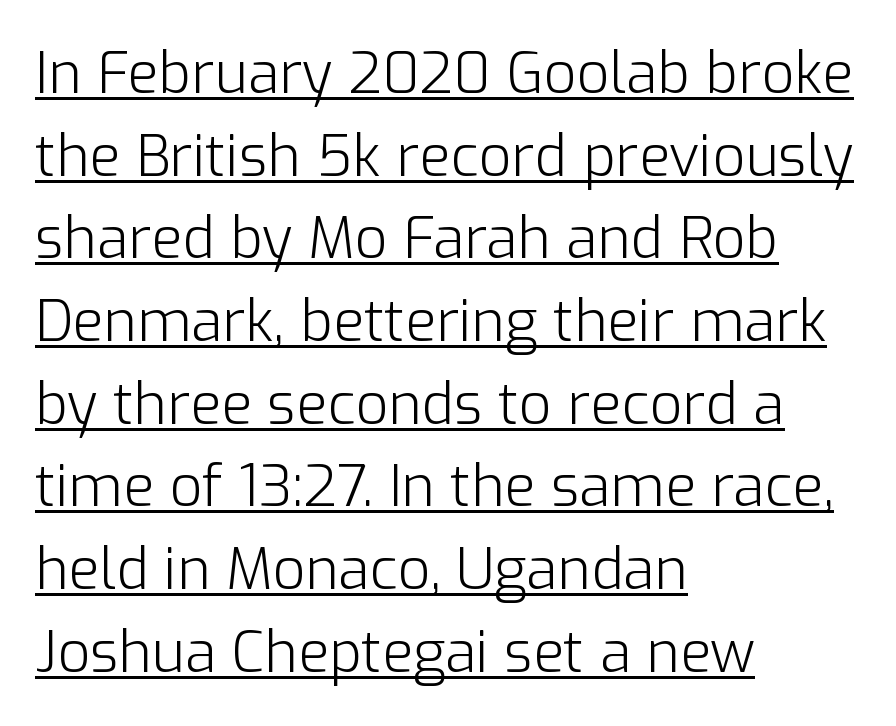
The image shows 57 px light sans-serif type, upright; set left-aligned, normal line spacing (1.45x), normal letter spacing, underlined; low stroke contrast and a medium x-height.
